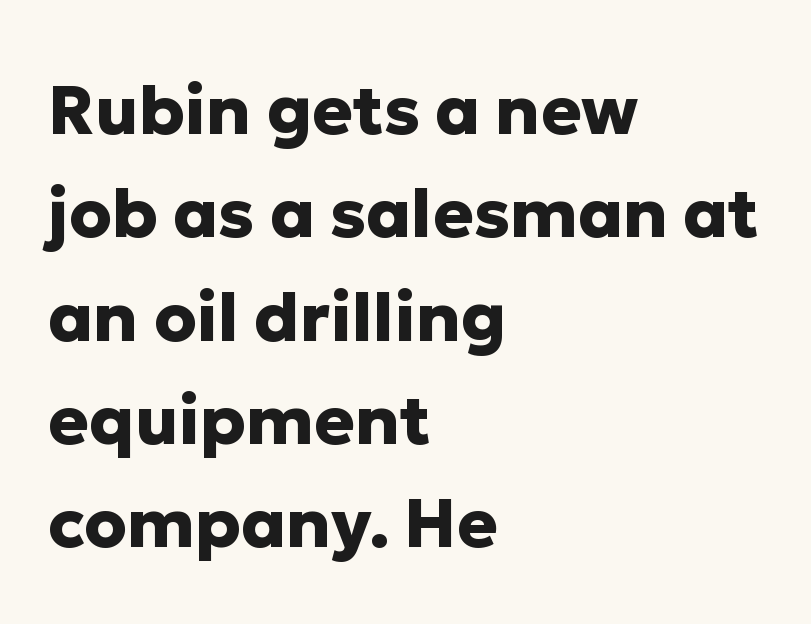
The image shows 68 px heavy sans-serif type, upright; set left-aligned, normal line spacing (1.52x), normal letter spacing, not underlined; low stroke contrast and a medium x-height.
